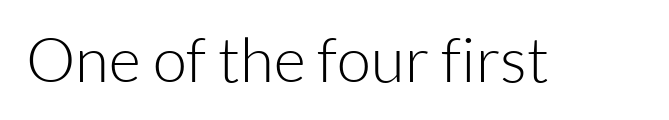
Look at the tracking — it's just the regular setting, nothing added. Proportional: the letters do not fall into vertical columns. Nothing heavy about these letters — not bold at all. The axis of the letterforms is exactly vertical.
